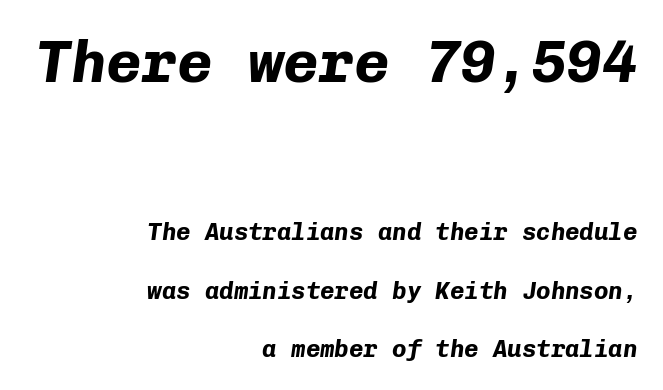
Look at the stroke-to-counter ratio: heavy, a bold. You could count columns in this text — the font is strictly monospaced. Type size steps down from the first block to the second. The type is set solid horizontally, with unmodified tracking.
